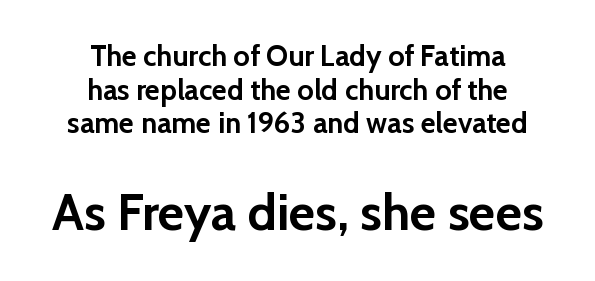
Q: Is the text bold? A: Yes.
Q: Is the text italic (slanted)? A: No, it is upright.
Q: Is the typeface a serif or a sans-serif typeface? A: Sans-serif.
Q: Is the text underlined? A: No.
Q: How is the paragraph aligned? A: Centered.
Q: Is the spacing between letters normal or unusually wide? A: Normal.
Q: Which block of text is set in a larger size, the first (top) or the second (bottom)? A: The second (bottom) one.
Q: Width (condensed, normal, or wide)? A: Normal.
Q: Stroke contrast? A: Low.
Q: x-height? A: Medium.
Q: Monospaced? A: No.
